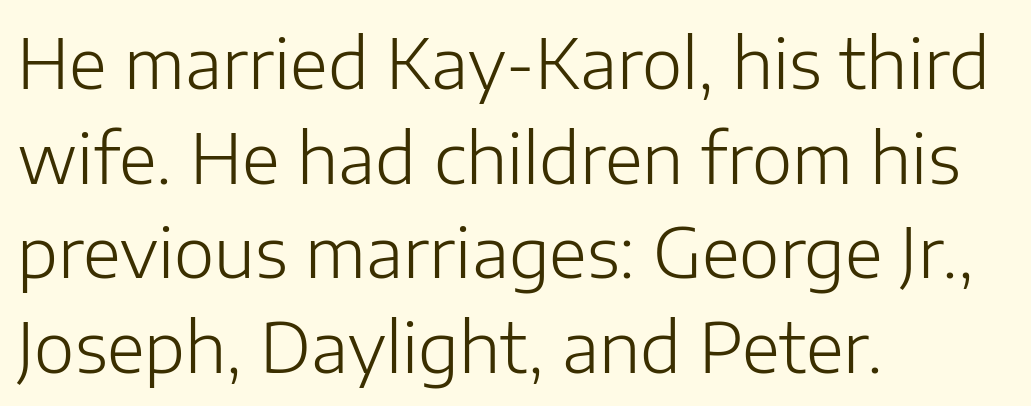
Character widths vary here, with narrow letters taking less room than wide ones. The passage shown is typeset with a sans-serif family. Vertically, the passage feels balanced, rows spaced as you'd expect. Leftover space on each line is placed entirely after the last word. Tracking value appears to be zero — textbook default spacing.
